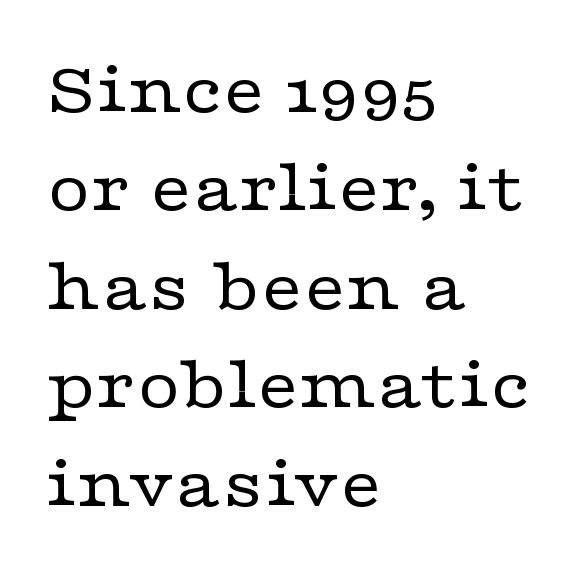
Each new line begins a customary step beneath the previous one. Observe the ordinary spacing: letters are neighbours, not strangers. The passage shown is typeset with a serif family. The lettering holds an erect, upright posture throughout. Decoration check: the copy has no underline.
